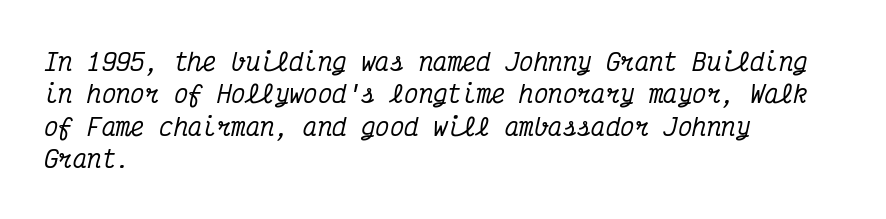
Vertical spacing — default. A student would call this left alignment; a typographer would say flush left, rag right. Does the lettering tilt? It does — this is italic. This rendering leaves character spacing at its baseline value. Words float on clear page, feet unadorned.
